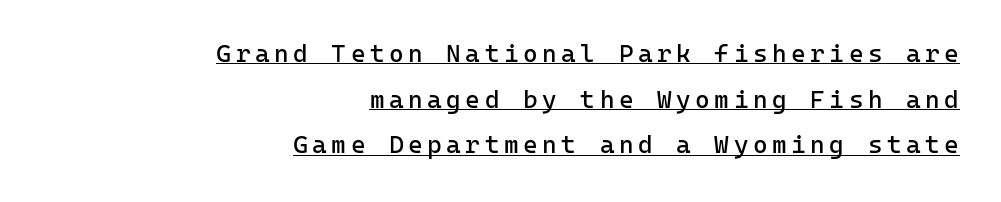
Q: Is the text bold? A: No.
Q: Is the text italic (slanted)? A: No, it is upright.
Q: Is the text underlined? A: Yes.
Q: How is the paragraph aligned? A: Right-aligned.
